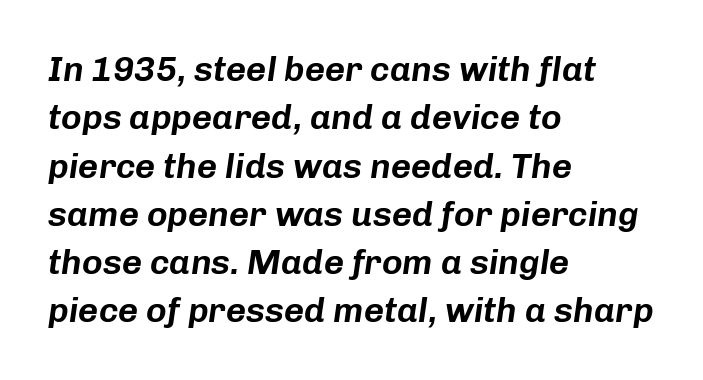
Q: Is the text italic (slanted)? A: Yes, it leans right by about 8 degrees.
Q: Is the text underlined? A: No.
Q: How is the paragraph aligned? A: Left-aligned.
Q: Is the spacing between letters normal or unusually wide? A: Normal.
Q: Is the spacing between lines tight, normal or loose? A: Normal.
Q: Width (condensed, normal, or wide)? A: Normal.
Q: Stroke contrast? A: Low.
Q: x-height? A: Medium.
Q: Monospaced? A: No.
